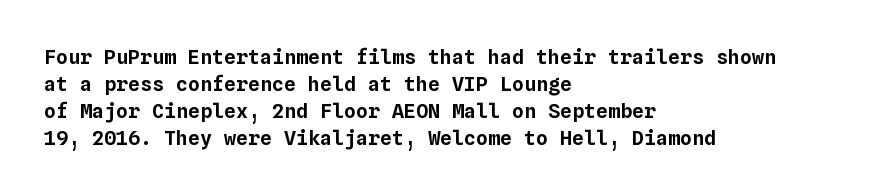
Q: Is the text italic (slanted)? A: No, it is upright.
Q: Is the text underlined? A: No.
Q: How is the paragraph aligned? A: Left-aligned.
Q: Is the spacing between letters normal or unusually wide? A: Normal.
Q: Is the spacing between lines tight, normal or loose? A: Normal.
